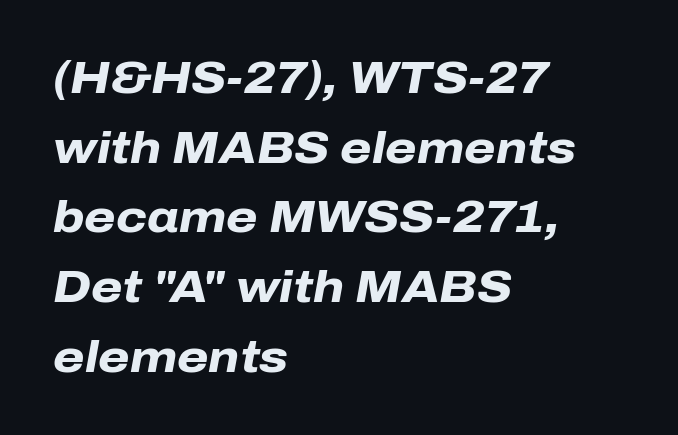
Beneath every word, the page is bare. Does the leading feel generous? No, just average. This sample is left-justified, so line endings fall wherever the words run out. Is this a fixed-width face? No — the glyphs have proportional, varying widths.
